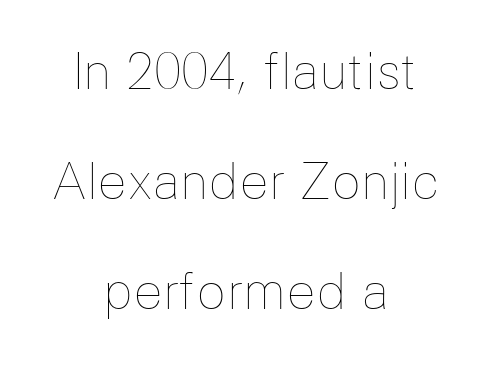
A typesetter would call this proportional, since set widths differ per character. Rendered with straight, roman letterforms. A centered setting, common on invitations and titles, is used for this passage. Letters have the restrained weight of plain body copy at most. The words here are not underlined. Summary of vertical rhythm: relaxed, with wide interline spacing.
